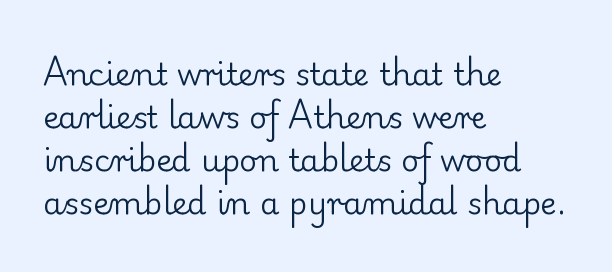
The image shows 31 px regular-weight serif type, upright; set left-aligned, normal line spacing (1.39x), normal letter spacing, not underlined; low stroke contrast and a small x-height.
